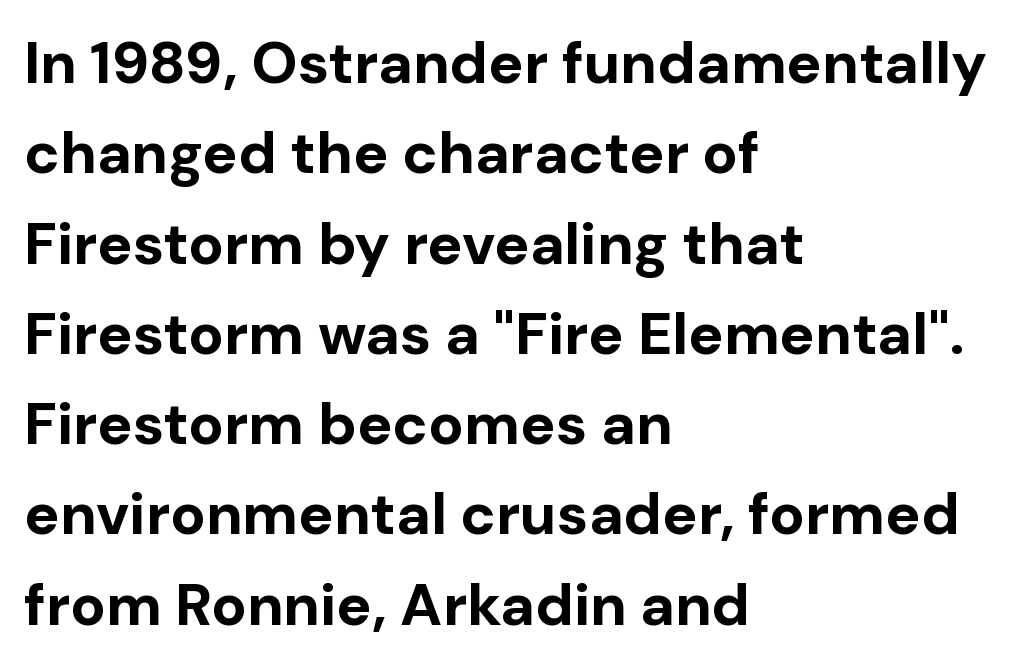
Character widths vary here, with narrow letters taking less room than wide ones. Do the letters lean? They stand straight. Underlining? Definitely not there. Check where the strokes stop: nothing finishes them off — pure sans. The horizontal fit of the characters is conventional and even.
